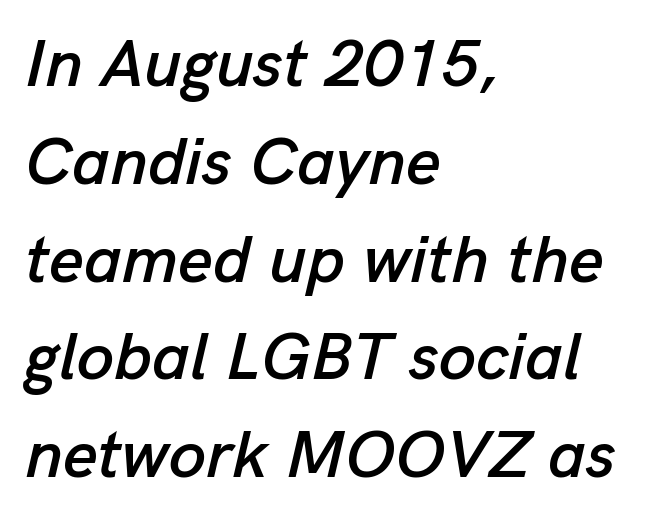
Q: Is the text italic (slanted)? A: Yes, it leans right by about 13 degrees.
Q: Is the text underlined? A: No.
Q: How is the paragraph aligned? A: Left-aligned.
Q: Is the spacing between letters normal or unusually wide? A: Normal.
Q: Is the spacing between lines tight, normal or loose? A: Normal.
Q: Width (condensed, normal, or wide)? A: Normal.
Q: Stroke contrast? A: Low.
Q: x-height? A: Medium.
Q: Monospaced? A: No.
